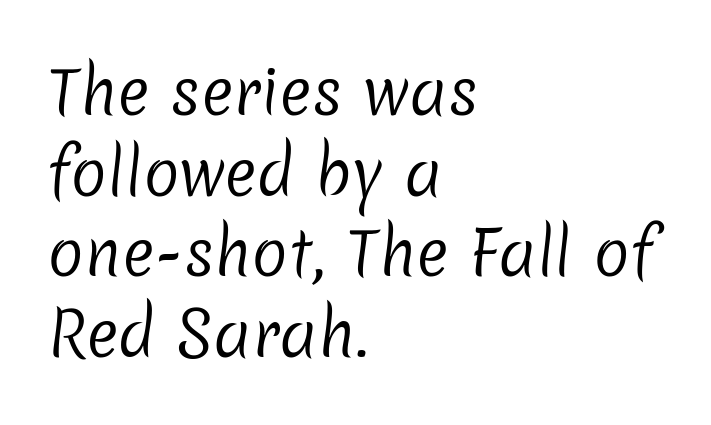
{"serif": "no", "bold": "no", "weight": "regular", "width": "normal", "stroke_contrast": "low", "x_height": "medium", "monospaced": "no", "underline": "no", "align": "left", "line_spacing": "normal", "line_spacing_ratio": 1.32, "letter_spacing": "normal", "letter_spacing_em": 0.0, "glyph_px": 61}
